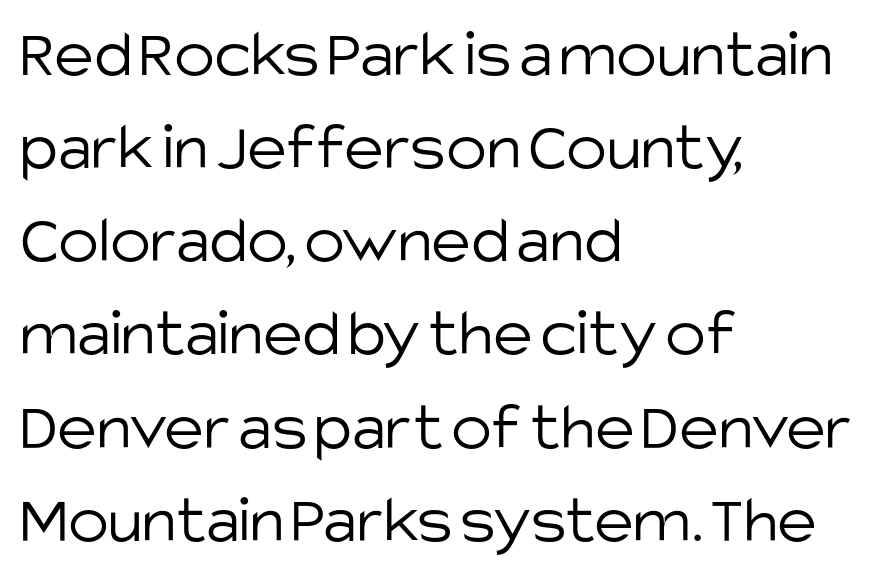
The image shows 68 px light sans-serif type, upright; set left-aligned, normal line spacing (1.37x), normal letter spacing, not underlined; low stroke contrast and a large x-height.
